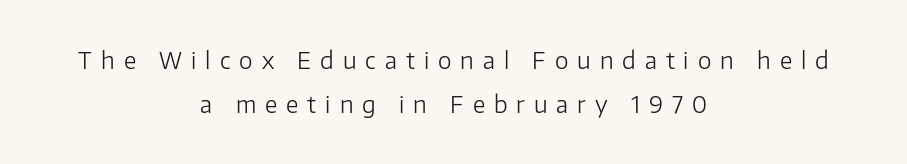
The image shows 23 px text type, upright; set centered, loose line spacing (1.9x), unusually wide letter spacing (+0.39 em), not underlined.
